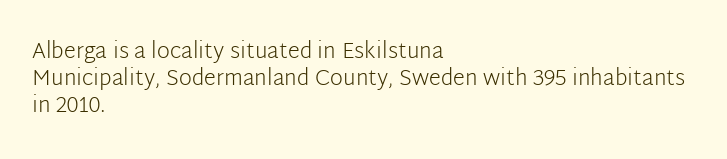
Q: Is the text bold? A: No.
Q: Is the text italic (slanted)? A: No, it is upright.
Q: Is the text underlined? A: No.
Q: How is the paragraph aligned? A: Left-aligned.
Q: Is the spacing between letters normal or unusually wide? A: Normal.
